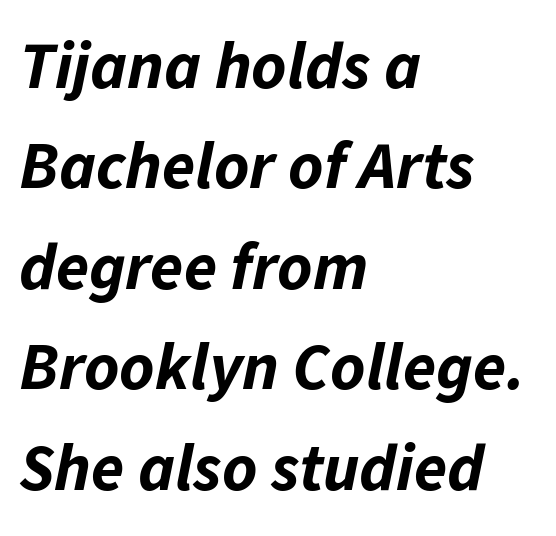
{"italic": "yes", "lean": "right", "slant_degrees": 11, "bold": "yes", "weight": "bold", "width": "normal", "stroke_contrast": "low", "x_height": "medium", "monospaced": "no", "underline": "no", "align": "left", "line_spacing": "normal", "line_spacing_ratio": 1.5, "letter_spacing": "normal", "letter_spacing_em": 0.0, "glyph_px": 67}
